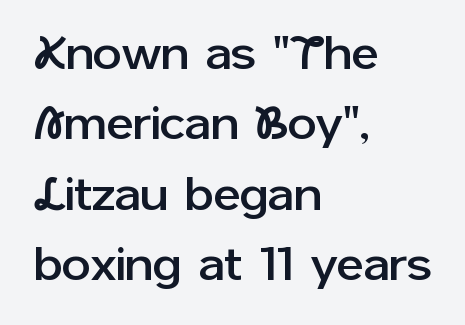
{"serif": "no", "italic": "no", "width": "normal", "stroke_contrast": "low", "x_height": "medium", "monospaced": "no", "underline": "no", "align": "left", "line_spacing": "normal", "line_spacing_ratio": 1.53, "letter_spacing": "normal", "letter_spacing_em": 0.0, "glyph_px": 46}
